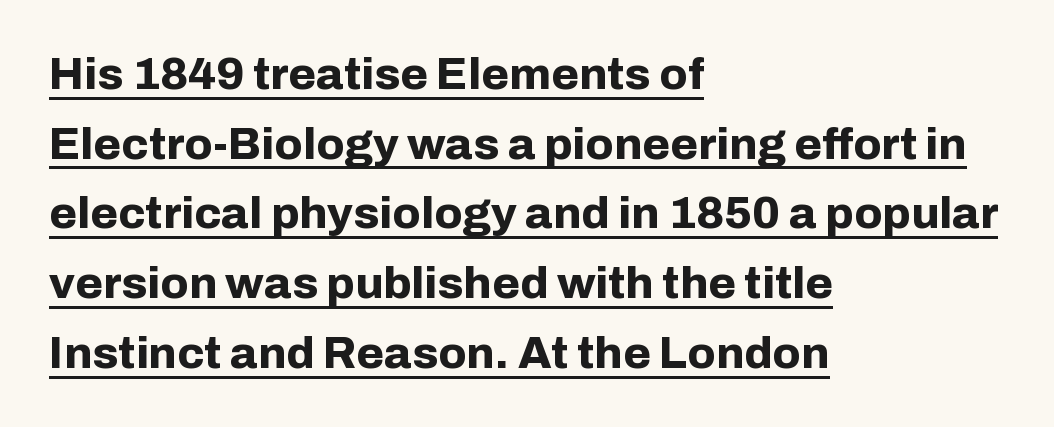
The image shows 45 px bold sans-serif type, upright; set left-aligned, normal line spacing (1.55x), normal letter spacing, underlined; low stroke contrast and a medium x-height.
